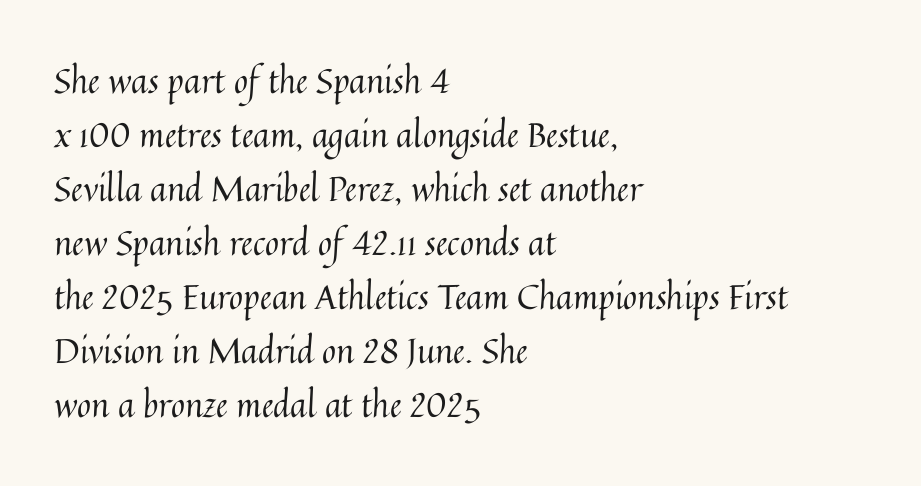
Stroke mass is kept to a normal reading level or below. Caption: standard tracking, unaltered. Each new line begins a customary step beneath the previous one. Visually the block forms a straight wall on the left and a jagged coastline on the right.
